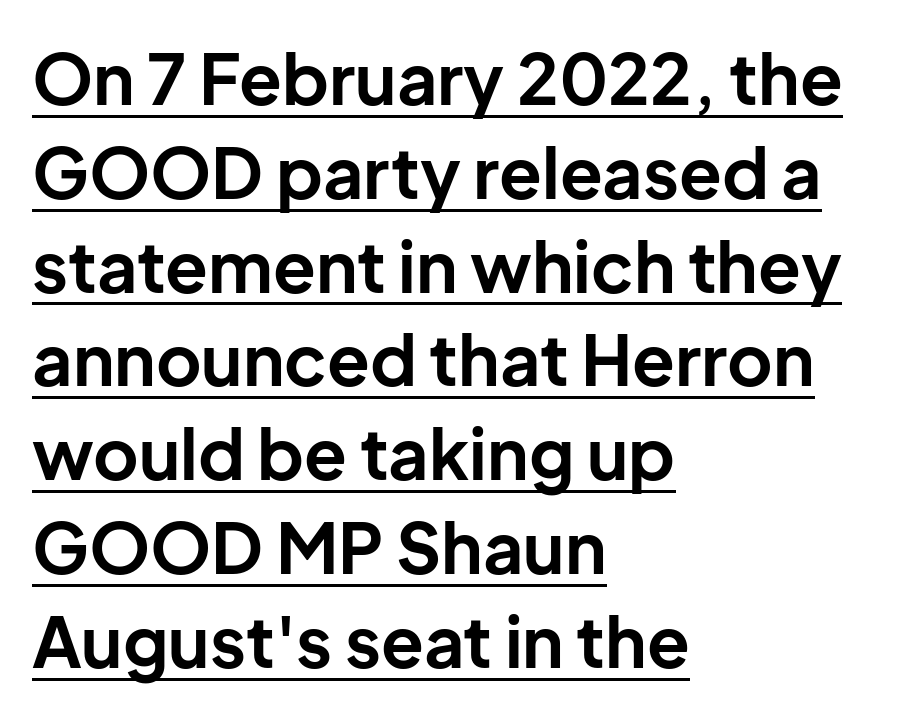
{"serif": "no", "italic": "no", "bold": "yes", "weight": "bold", "width": "normal", "stroke_contrast": "low", "x_height": "medium", "monospaced": "no", "underline": "yes", "align": "left", "line_spacing": "normal", "line_spacing_ratio": 1.34, "letter_spacing": "normal", "letter_spacing_em": 0.0, "glyph_px": 70}
